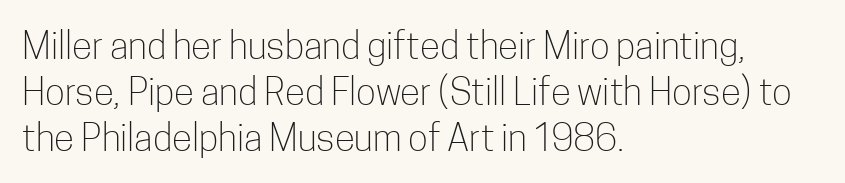
Q: Is the text bold? A: No.
Q: Is the text italic (slanted)? A: No, it is upright.
Q: Is the typeface a serif or a sans-serif typeface? A: Sans-serif.
Q: Is the text underlined? A: No.
Q: How is the paragraph aligned? A: Left-aligned.
Q: Is the spacing between letters normal or unusually wide? A: Normal.
Q: Width (condensed, normal, or wide)? A: Condensed.
Q: Stroke contrast? A: Low.
Q: x-height? A: Medium.
Q: Monospaced? A: No.
